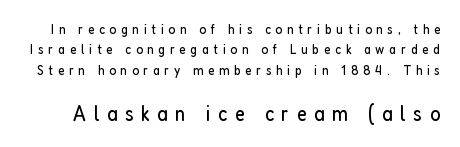
Q: Is the text bold? A: No.
Q: Is the text italic (slanted)? A: No, it is upright.
Q: Is the text underlined? A: No.
Q: Is the spacing between letters normal or unusually wide? A: Unusually wide.
Q: Is the spacing between lines tight, normal or loose? A: Normal.
Q: Which block of text is set in a larger size, the first (top) or the second (bottom)? A: The second (bottom) one.
